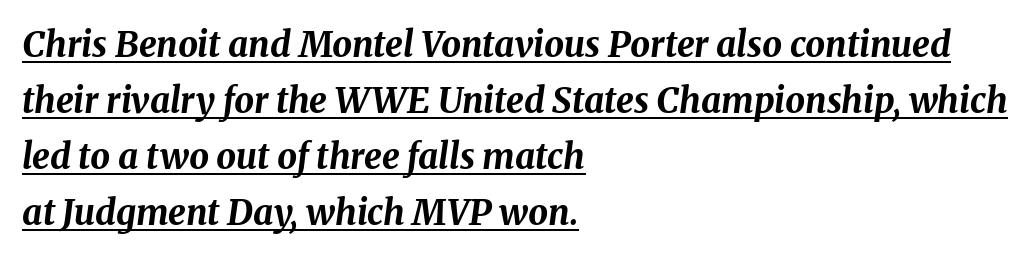
Q: Is the text bold? A: Yes.
Q: Is the text italic (slanted)? A: Yes, it leans right by about 8 degrees.
Q: Is the text underlined? A: Yes.
Q: How is the paragraph aligned? A: Left-aligned.
Q: Is the spacing between letters normal or unusually wide? A: Normal.
Q: Is the spacing between lines tight, normal or loose? A: Normal.
Q: Width (condensed, normal, or wide)? A: Normal.
Q: Stroke contrast? A: Medium.
Q: x-height? A: Medium.
Q: Monospaced? A: No.
